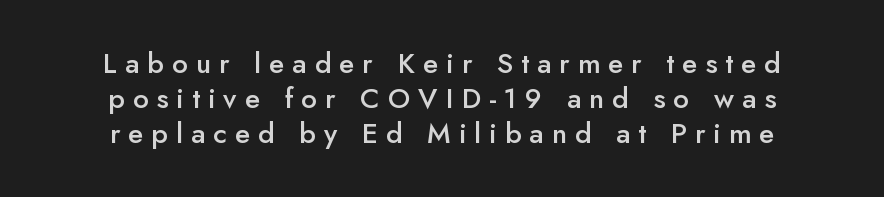
Examine the stroke ends and you'll find no serifs. The gap between lines stays unmarked. Typographic density is moderately raised because the face is semibold. Letter spacing: wide.
